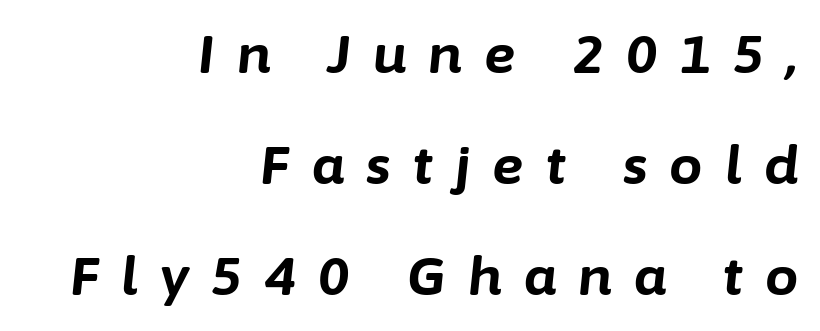
Q: Is the text bold? A: Yes.
Q: Is the text italic (slanted)? A: Yes, it leans right by about 6 degrees.
Q: Is the text underlined? A: No.
Q: How is the paragraph aligned? A: Right-aligned.
Q: Is the spacing between letters normal or unusually wide? A: Unusually wide.
Q: Is the spacing between lines tight, normal or loose? A: Loose.
Q: Width (condensed, normal, or wide)? A: Normal.
Q: Stroke contrast? A: Low.
Q: x-height? A: Medium.
Q: Monospaced? A: No.
